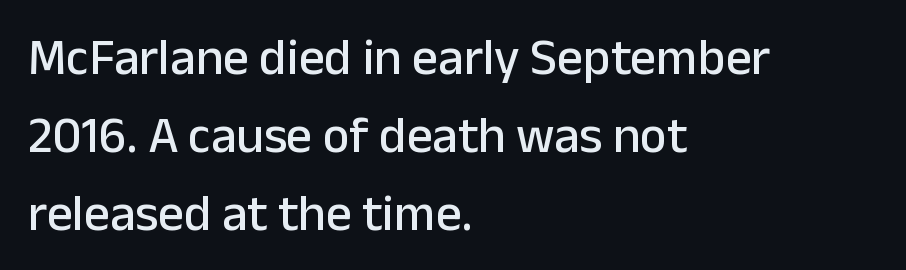
Honestly, the letter spacing is just normal — you wouldn't notice it. Is this a sans? Yes — the strokes have no serifs. The glyphs are unaccompanied by any horizontal stroke below them. The lines are quadded left. This sample has the flowing, uneven cadence of proportional lettering.
